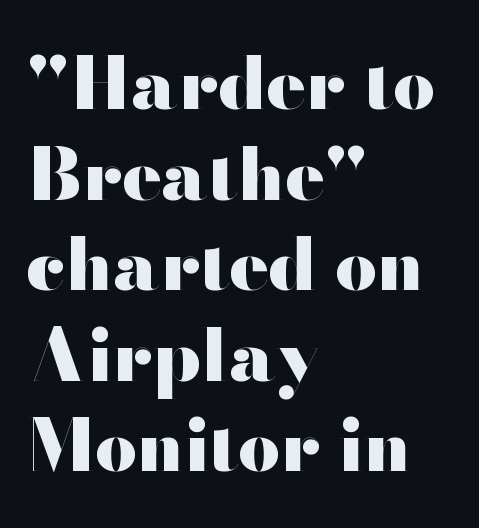
If you drew a line through each stem, it would be perfectly vertical. The letters carry no serifs — their stems end cleanly without finishing strokes. Each glyph is drawn with heavy, bold strokes. Just letters on the line, the space beneath them empty. The type is set solid horizontally, with unmodified tracking. This sample is left-justified, so line endings fall wherever the words run out.
